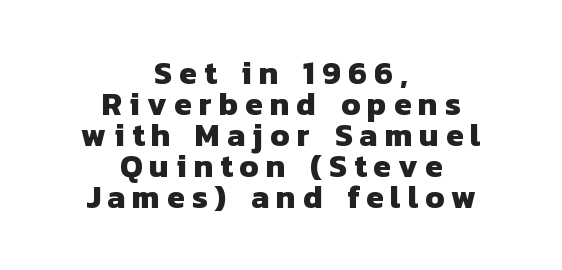
{"serif": "no", "bold": "yes", "weight": "heavy", "width": "normal", "stroke_contrast": "low", "x_height": "medium", "monospaced": "no", "underline": "no", "align": "center", "line_spacing": "tight", "line_spacing_ratio": 0.97, "letter_spacing": "wide", "letter_spacing_em": 0.22, "glyph_px": 32}
